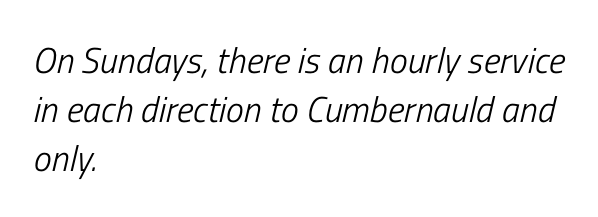
The characters are drawn with everyday or finer stroke widths. The specimen reads as italic at a glance. Does the leading feel generous? No, just average. Line beginnings align vertically; line endings do not. Look at the tracking — it's just the regular setting, nothing added.
